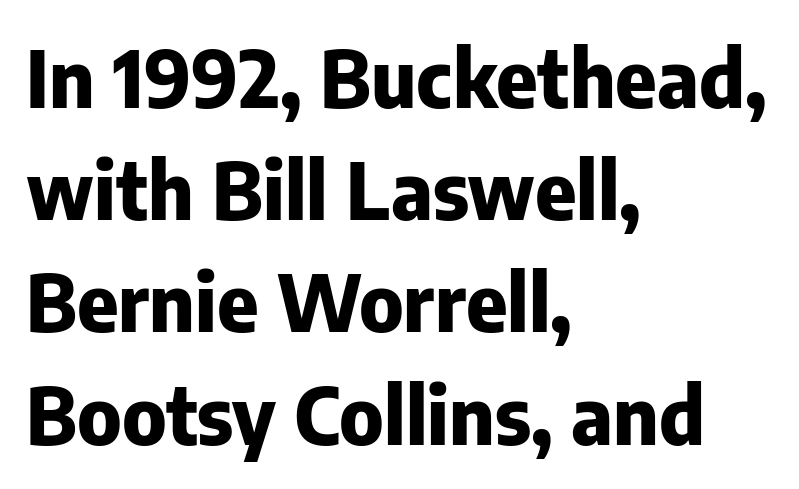
Bare-footed words on every line. Line starts are locked; line ends wander. Notice how thick the strokes are: this is what a full bold looks like. Every stem runs plumb, perpendicular to the baseline. Serif or sans? Sans — the stroke terminals are bare.
